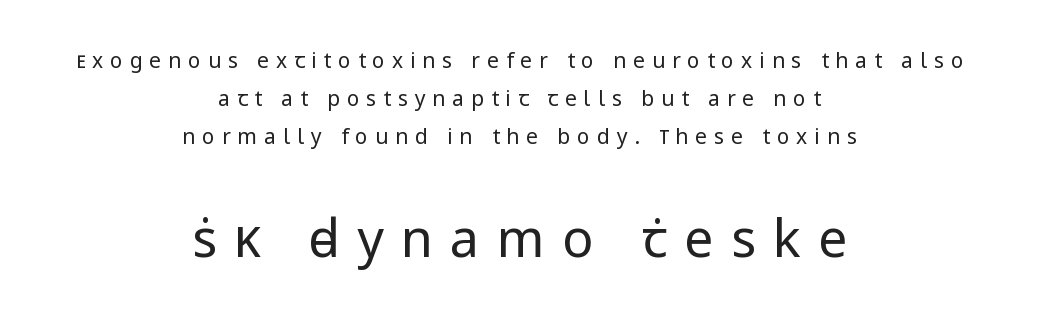
{"serif": "no", "italic": "no", "bold": "no", "weight": "regular", "width": "normal", "stroke_contrast": "low", "x_height": "medium", "monospaced": "no", "underline": "no", "align": "center", "line_spacing_ratio": 1.82, "letter_spacing": "wide", "letter_spacing_em": 0.33, "larger_block": "second", "size_ratio": 2.48, "glyph_px": 52}
